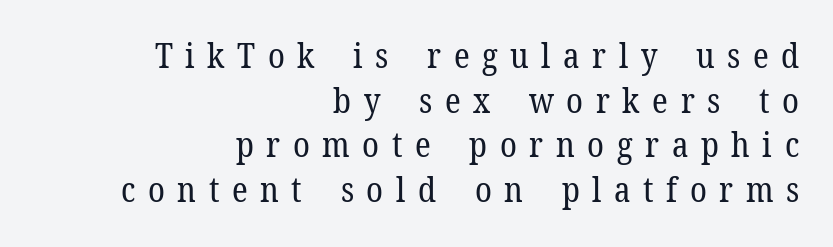
The image shows 34 px regular-weight serif type, upright; set right-aligned, normal line spacing (1.31x), unusually wide letter spacing (+0.37 em), not underlined; low stroke contrast and a medium x-height.
